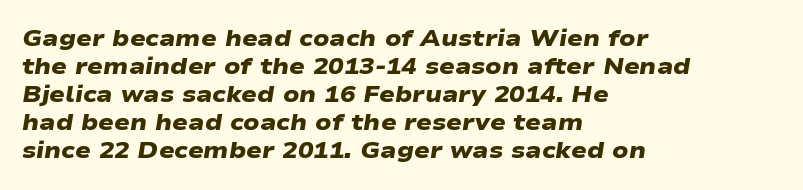
The image shows 23 px bold type; set left-aligned, line spacing 1.22x, normal letter spacing, not underlined.
